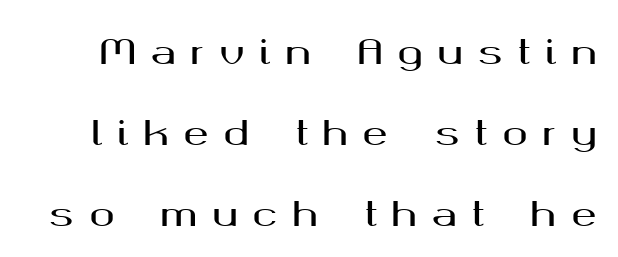
{"serif": "no", "italic": "no", "width": "wide", "stroke_contrast": "medium", "x_height": "medium", "monospaced": "no", "underline": "no", "line_spacing": "loose", "line_spacing_ratio": 2.38, "letter_spacing": "wide", "letter_spacing_em": 0.43, "glyph_px": 34}
